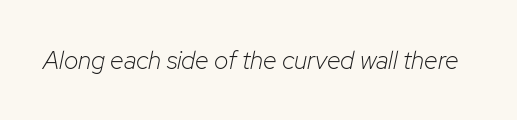
A quiet, ordinary-to-light weight characterises the typeface. A typesetter would call this zero additional tracking. The typography opts for an oblique posture over an upright one. Beneath every word, the page is bare.
